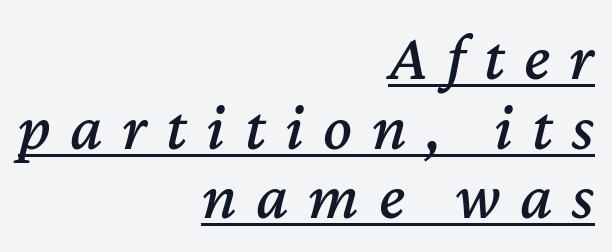
Q: Is the text italic (slanted)? A: Yes, it leans right by about 12 degrees.
Q: Is the text underlined? A: Yes.
Q: How is the paragraph aligned? A: Right-aligned.
Q: Is the spacing between letters normal or unusually wide? A: Unusually wide.
Q: Is the spacing between lines tight, normal or loose? A: Tight.
Q: Width (condensed, normal, or wide)? A: Normal.
Q: Stroke contrast? A: Medium.
Q: x-height? A: Medium.
Q: Monospaced? A: No.
